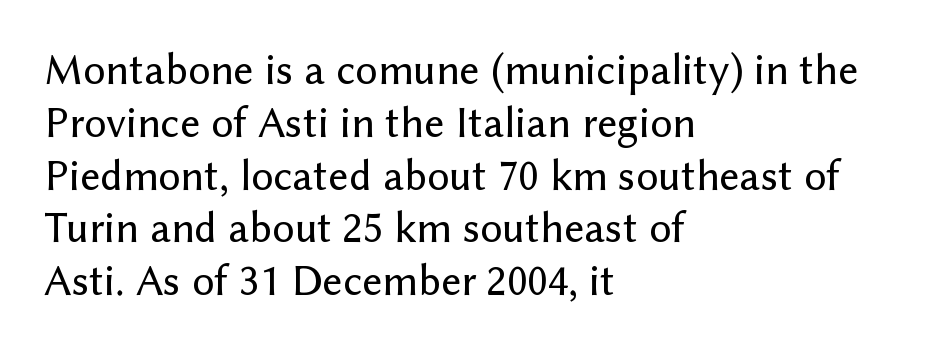
{"serif": "no", "italic": "no", "width": "normal", "stroke_contrast": "low", "x_height": "medium", "monospaced": "no", "underline": "no", "align": "left", "line_spacing_ratio": 1.2, "letter_spacing": "normal", "letter_spacing_em": 0.0, "glyph_px": 44}
